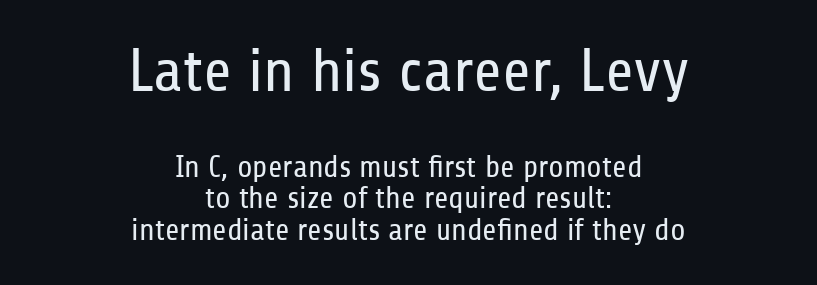
Two sizes are in play, and the larger belongs to the first block. These lines are rendered in a variable-pitch font. The letters carry no serifs — their stems end cleanly without finishing strokes. No letter is thick-stroked: the sample isn't bold. This sample is center-justified, so both line endings float freely. The foot of each line stays bare and open.
